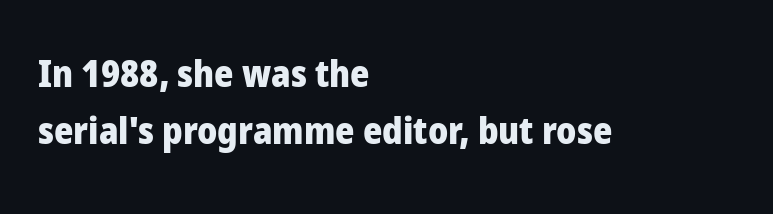
The image shows 37 px heavy sans-serif type, upright; set left-aligned, normal line spacing (1.53x), normal letter spacing, not underlined; low stroke contrast and a medium x-height.
